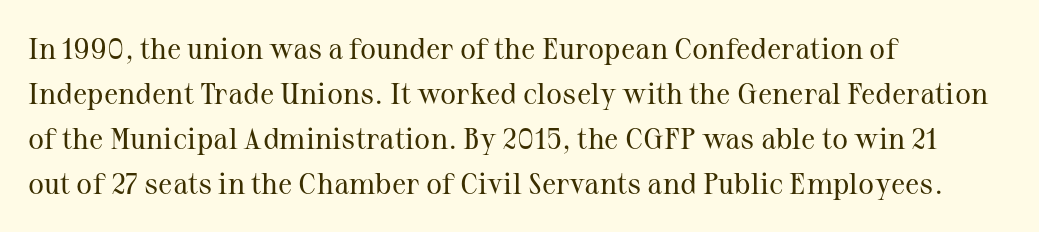
The image shows 30 px regular-weight serif type, upright; set left-aligned, normal line spacing (1.5x), normal letter spacing, not underlined; medium stroke contrast and a medium x-height.
